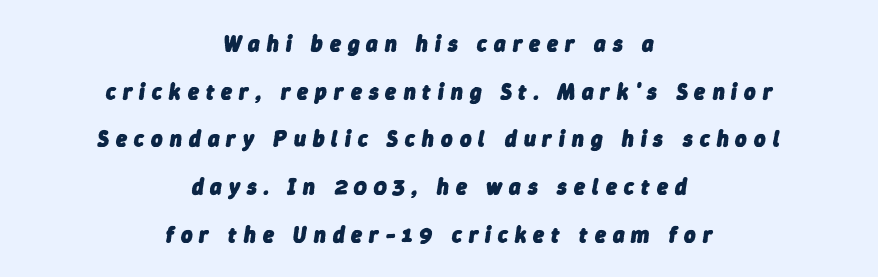
Q: Is the text bold? A: Yes.
Q: Is the text italic (slanted)? A: Yes, it leans right by about 9 degrees.
Q: Is the text underlined? A: No.
Q: How is the paragraph aligned? A: Centered.
Q: Is the spacing between letters normal or unusually wide? A: Unusually wide.
Q: Is the spacing between lines tight, normal or loose? A: Loose.
